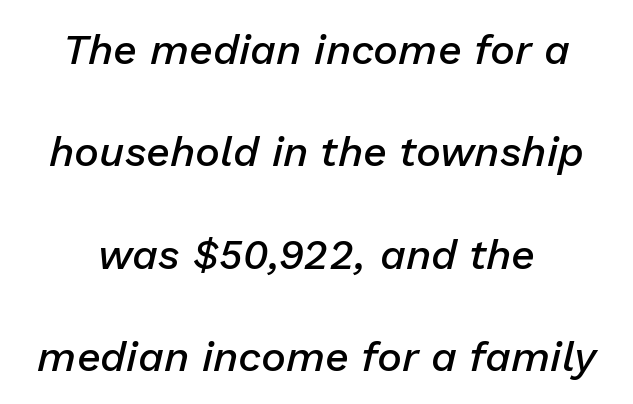
The image shows 42 px semibold type, italic (leaning right); set centered, loose line spacing (2.44x), normal letter spacing, not underlined; low stroke contrast and a medium x-height.
